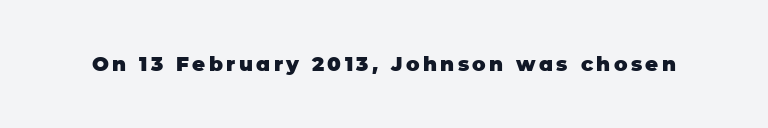
The image shows 20 px bold type, upright; set not underlined.
